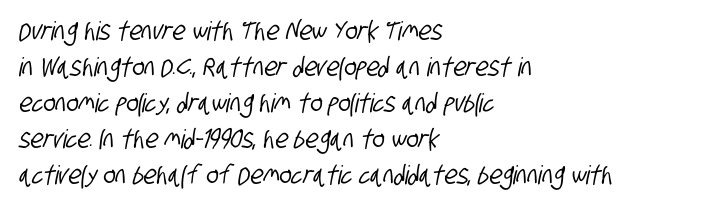
The image shows 26 px text type; set left-aligned, normal line spacing (1.38x), normal letter spacing, not underlined.
